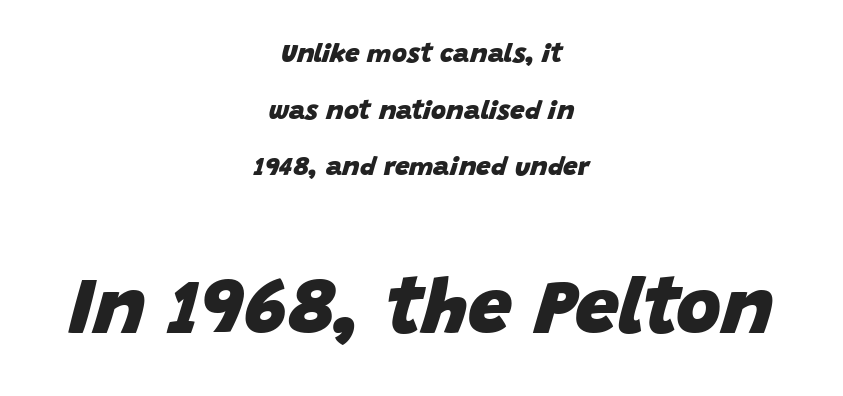
{"italic": "yes", "lean": "right", "slant_degrees": 15, "bold": "yes", "weight": "heavy", "width": "normal", "stroke_contrast": "low", "x_height": "large", "monospaced": "no", "underline": "no", "align": "center", "line_spacing": "loose", "line_spacing_ratio": 2.18, "letter_spacing": "normal", "letter_spacing_em": 0.0, "larger_block": "second", "size_ratio": 3.0, "glyph_px": 78}
